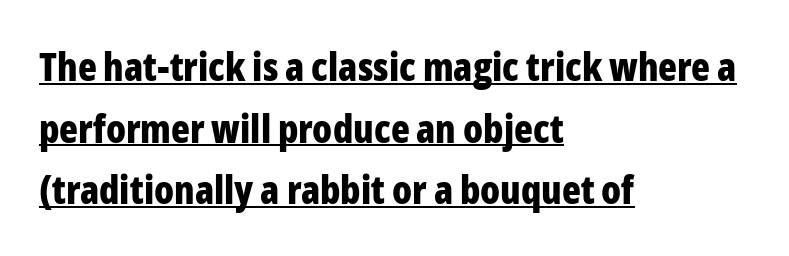
The image shows 39 px bold, condensed sans-serif type, upright; set left-aligned, normal line spacing (1.58x), normal letter spacing, underlined; low stroke contrast and a medium x-height.
